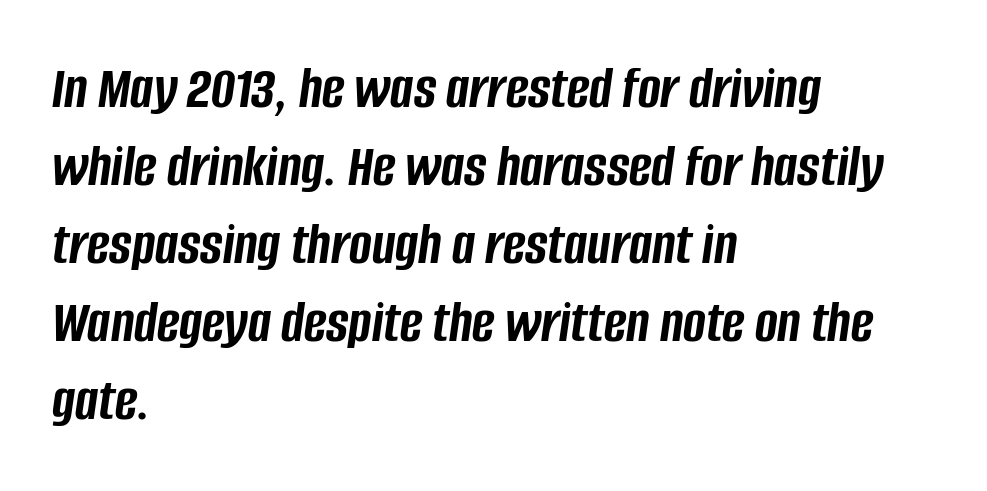
The image shows 61 px semibold, condensed type, italic (leaning right); set left-aligned, normal line spacing (1.28x), normal letter spacing, not underlined; low stroke contrast and a large x-height.
